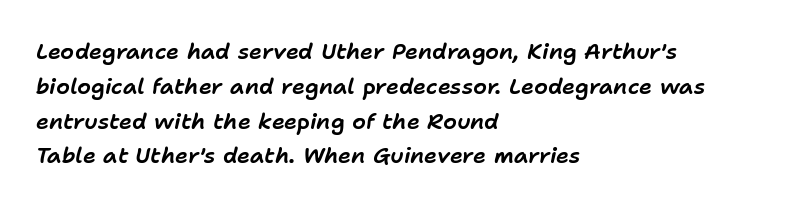
{"italic": "yes", "lean": "right", "slant_degrees": 11, "underline": "no", "align": "left", "line_spacing": "normal", "line_spacing_ratio": 1.58, "letter_spacing": "normal", "letter_spacing_em": 0.0, "glyph_px": 22}
